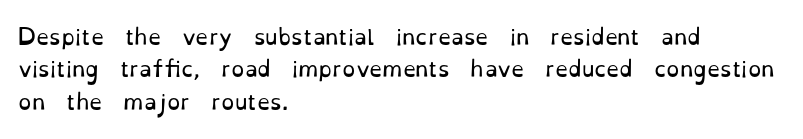
The image shows 21 px text type, upright; set left-aligned, normal line spacing (1.54x), normal letter spacing, not underlined.
